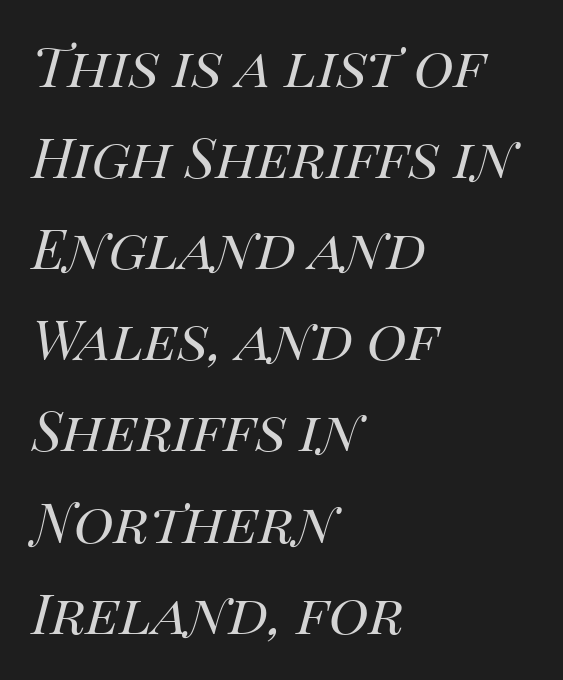
The typography opts for an oblique posture over an upright one. Horizontal alignment here is leftward, the default for most running prose. One glance says typical: line gaps are just what's usual. No letter is thick-stroked: the sample isn't bold. Any mark beneath the type? The region is blank. Students, note that the glyphs here touch the page at normal intervals.
